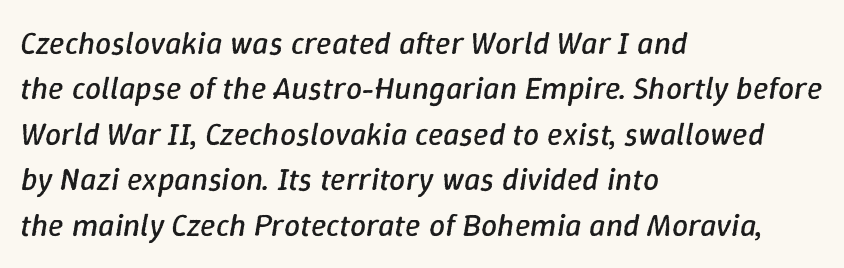
Caption: standard tracking, unaltered. The text block is weighted toward the left margin, trailing off unevenly rightward. Honestly, there is no underline to notice here at all. A light-to-regular cut is what we see here. The text carries the slant typical of an italic or oblique font.
